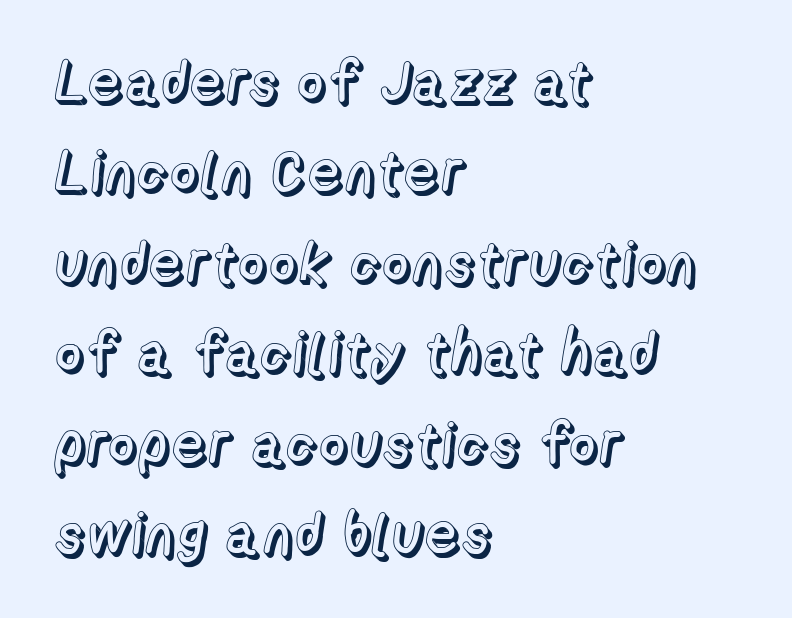
Each word holds together tightly as a unit, with standard inter-letter gaps. The zone under the glyphs is completely vacant. The face used here is proportionally spaced, like ordinary book or web type.
